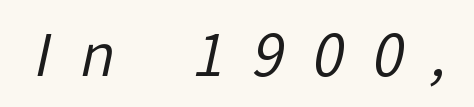
The image shows 58 px regular-weight sans-serif type; set unusually wide letter spacing (+0.48 em), not underlined; low stroke contrast and a medium x-height.
